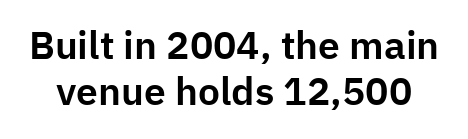
Q: Is the text italic (slanted)? A: No, it is upright.
Q: Is the typeface a serif or a sans-serif typeface? A: Sans-serif.
Q: Is the text underlined? A: No.
Q: Is the spacing between letters normal or unusually wide? A: Normal.
Q: Width (condensed, normal, or wide)? A: Normal.
Q: Stroke contrast? A: Low.
Q: x-height? A: Medium.
Q: Monospaced? A: No.
